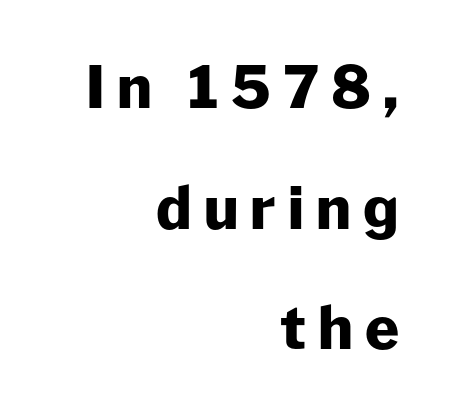
The image shows 58 px heavy sans-serif type, upright; set right-aligned, loose line spacing (2.08x), unusually wide letter spacing (+0.21 em), not underlined; low stroke contrast and a medium x-height.
